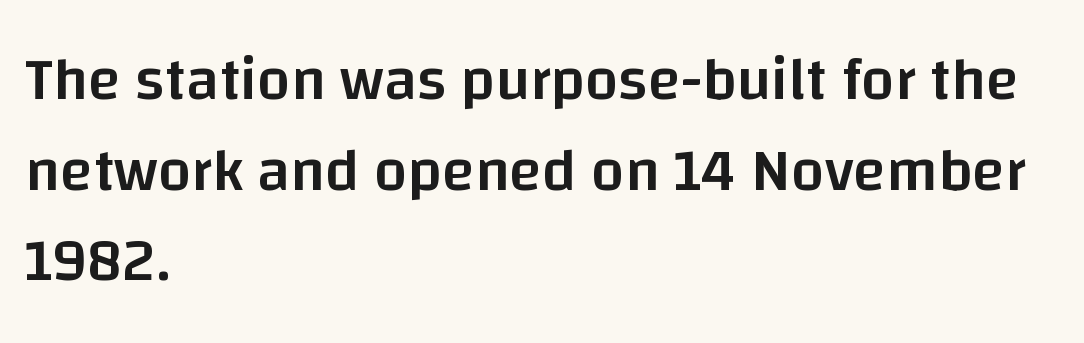
Heft: intermediate — a semibold. Standard letterfit; no display-style spreading of the glyphs. In CSS terms this would be text-align: left. One glance says typical: line gaps are just what's usual.
